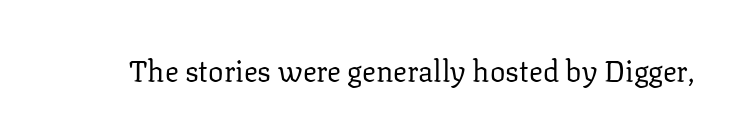
Descender tails drop into unmarked territory. Do the characters align in a grid? No, the font is proportional. Letterform terminals end in serifs throughout the passage. Weight: not bold — regular or lighter. Quick note: not italic, upright.
